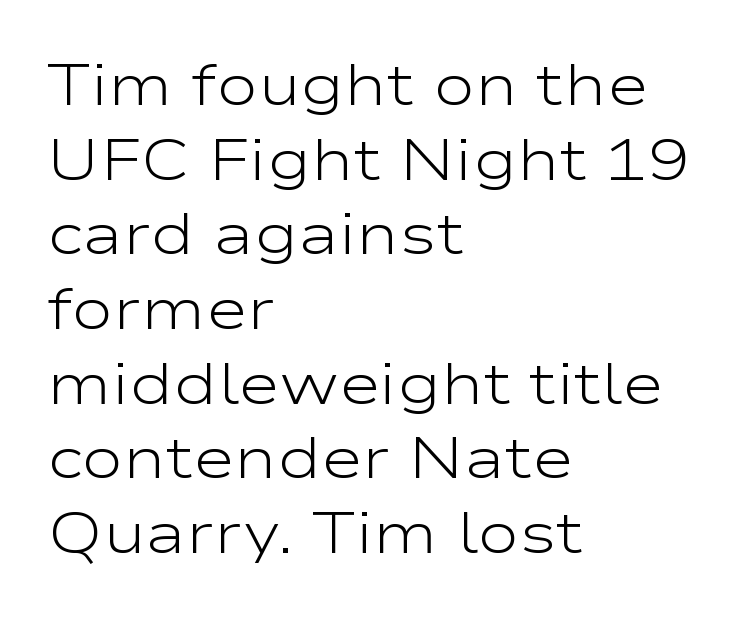
{"serif": "no", "italic": "no", "bold": "no", "weight": "light", "width": "wide", "stroke_contrast": "low", "x_height": "medium", "monospaced": "no", "underline": "no", "align": "left", "line_spacing": "normal", "line_spacing_ratio": 1.31, "letter_spacing": "normal", "letter_spacing_em": 0.0, "glyph_px": 57}
